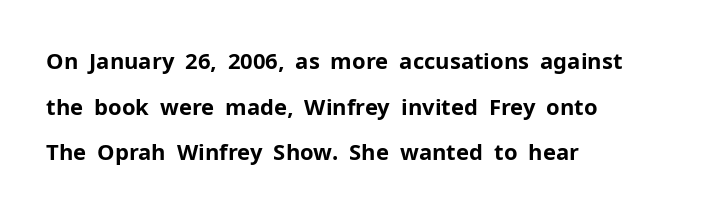
Left-aligned paragraph, ragged on the right. Words float on clear page, feet unadorned. Stroke thickness is high; the sample reads as a true bold. Upright lettering throughout.
